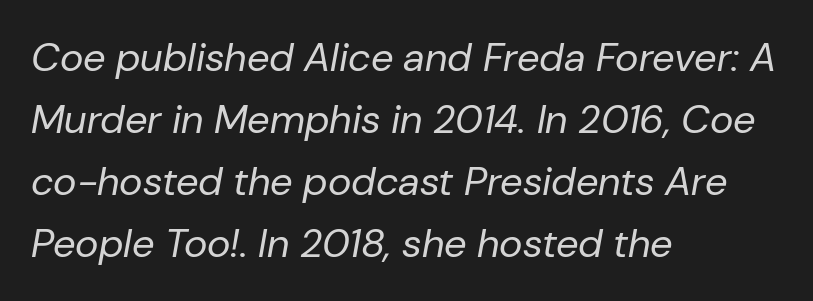
Reading down the block, your eye returns to a fixed left position each line. Unbolded letterforms with no extra heft. The horizontal fit of the characters is conventional and even. What's the leading like? Ordinary, nothing unusual. Proportional: the letters do not fall into vertical columns.
